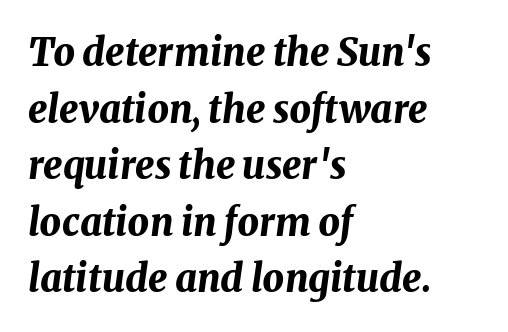
The image shows 38 px bold type, italic (leaning right); set left-aligned, normal line spacing (1.49x), normal letter spacing, not underlined; medium stroke contrast and a medium x-height.
